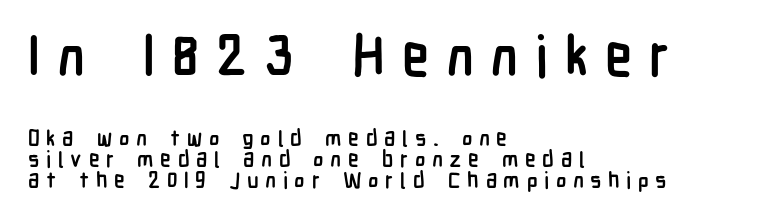
{"serif": "no", "italic": "no", "bold": "yes", "weight": "semibold", "width": "condensed", "stroke_contrast": "low", "x_height": "medium", "monospaced": "no", "underline": "no", "align": "left", "line_spacing": "tight", "line_spacing_ratio": 0.96, "letter_spacing": "wide", "letter_spacing_em": 0.3, "larger_block": "first", "size_ratio": 2.55, "glyph_px": 56}
